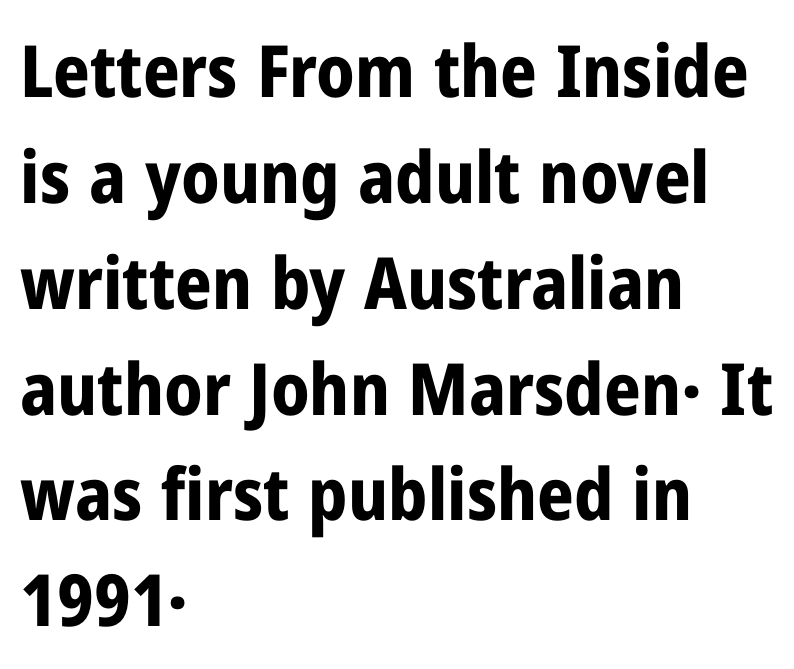
The image shows 72 px bold, condensed sans-serif type, upright; set left-aligned, normal line spacing (1.47x), normal letter spacing, not underlined; low stroke contrast and a medium x-height.
